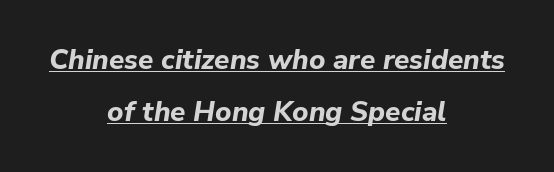
These lines were composed using italics. Looks like regular typesetting: each glyph gets only the width it needs. What weight is shown? A full bold with thick strokes. The glyphs are accompanied by a horizontal stroke just below them.
